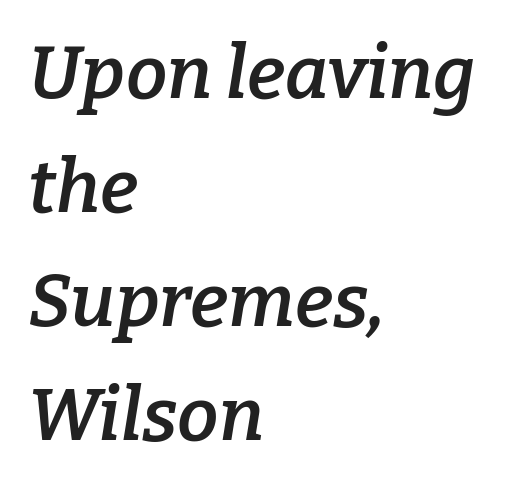
{"serif": "yes", "italic": "yes", "lean": "right", "slant_degrees": 9, "bold": "semi", "weight": "semibold", "width": "normal", "stroke_contrast": "low", "x_height": "medium", "monospaced": "no", "underline": "no", "align": "left", "line_spacing": "normal", "line_spacing_ratio": 1.54, "letter_spacing": "normal", "letter_spacing_em": 0.0, "glyph_px": 74}
